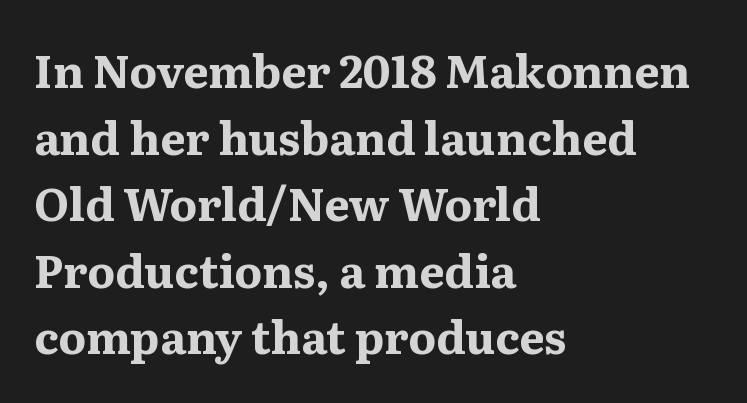
{"serif": "yes", "italic": "no", "bold": "yes", "weight": "bold", "width": "normal", "stroke_contrast": "medium", "x_height": "medium", "monospaced": "no", "underline": "no", "align": "left", "line_spacing": "normal", "line_spacing_ratio": 1.48, "letter_spacing": "normal", "letter_spacing_em": 0.0, "glyph_px": 45}
